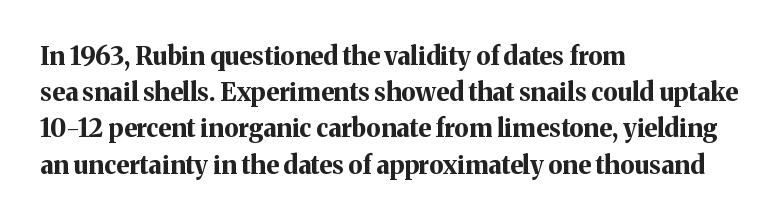
The image shows 25 px bold type, upright; set left-aligned, normal line spacing (1.45x), normal letter spacing, not underlined.
